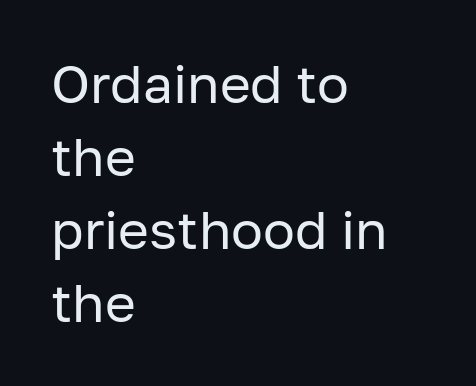
The image shows 53 px regular-weight sans-serif type, upright; set left-aligned, normal line spacing (1.38x), normal letter spacing, not underlined; low stroke contrast and a medium x-height.
